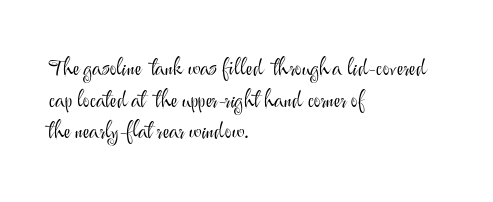
The strokes are not fattened; the text isn't bold. Beneath every word, the page is bare. Every row of glyphs begins at an identical x-position on the left.
